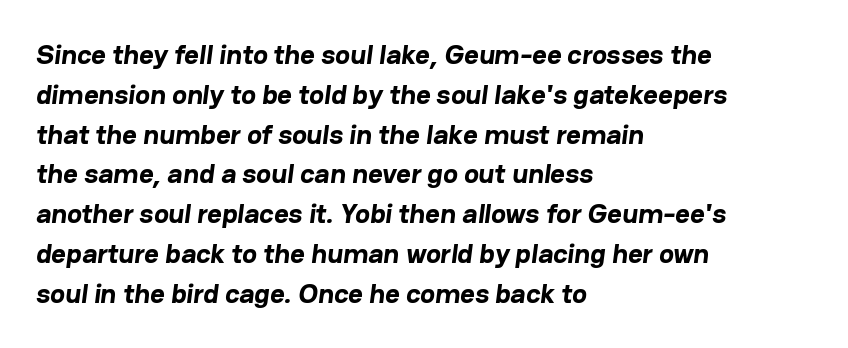
{"serif": "no", "bold": "yes", "weight": "bold", "width": "normal", "stroke_contrast": "low", "x_height": "medium", "monospaced": "no", "underline": "no", "align": "left", "line_spacing": "normal", "line_spacing_ratio": 1.42, "letter_spacing": "normal", "letter_spacing_em": 0.0, "glyph_px": 28}
